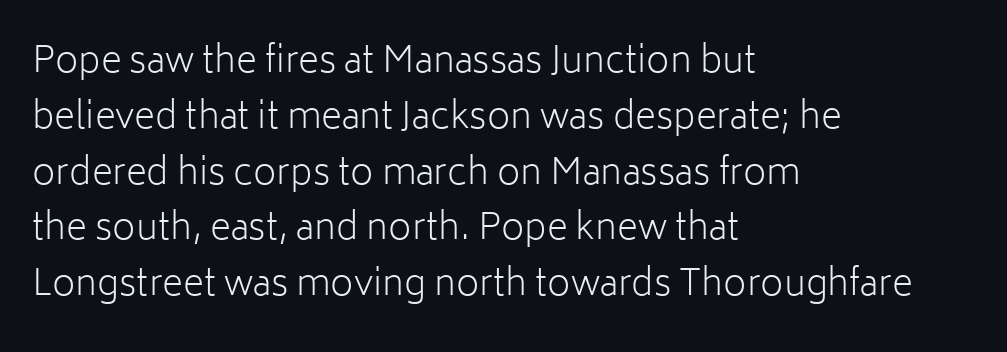
Q: Is the text bold? A: No.
Q: Is the text italic (slanted)? A: No, it is upright.
Q: Is the typeface a serif or a sans-serif typeface? A: Sans-serif.
Q: Is the text underlined? A: No.
Q: How is the paragraph aligned? A: Left-aligned.
Q: Is the spacing between letters normal or unusually wide? A: Normal.
Q: Is the spacing between lines tight, normal or loose? A: Normal.
Q: Width (condensed, normal, or wide)? A: Normal.
Q: Stroke contrast? A: Low.
Q: x-height? A: Medium.
Q: Monospaced? A: No.
